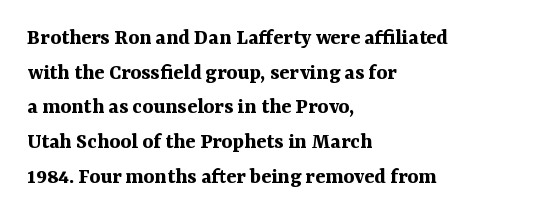
The image shows 23 px bold type, upright; set left-aligned, normal line spacing (1.51x), normal letter spacing, not underlined.
